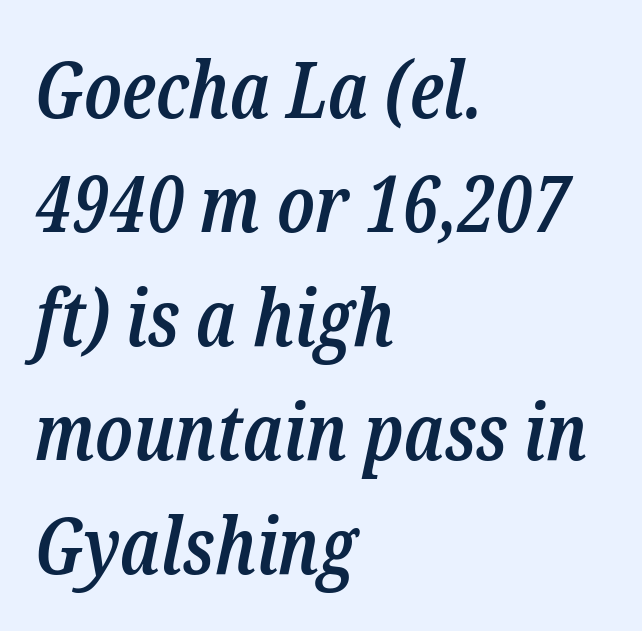
Q: Is the text bold? A: Semi-bold.
Q: Is the text italic (slanted)? A: Yes, it leans right by about 12 degrees.
Q: Is the typeface a serif or a sans-serif typeface? A: Serif.
Q: Is the text underlined? A: No.
Q: How is the paragraph aligned? A: Left-aligned.
Q: Is the spacing between letters normal or unusually wide? A: Normal.
Q: Is the spacing between lines tight, normal or loose? A: Normal.
Q: Width (condensed, normal, or wide)? A: Condensed.
Q: Stroke contrast? A: Low.
Q: x-height? A: Medium.
Q: Monospaced? A: No.
